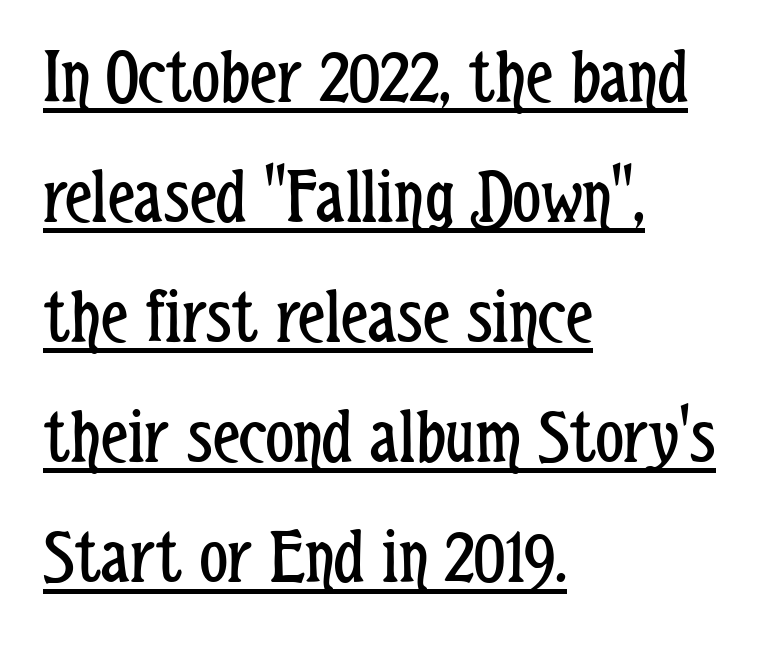
{"serif": "no", "italic": "no", "bold": "no", "weight": "regular", "width": "condensed", "stroke_contrast": "low", "x_height": "medium", "monospaced": "no", "underline": "yes", "align": "left", "line_spacing": "normal", "line_spacing_ratio": 1.54, "letter_spacing": "normal", "letter_spacing_em": 0.0, "glyph_px": 78}
